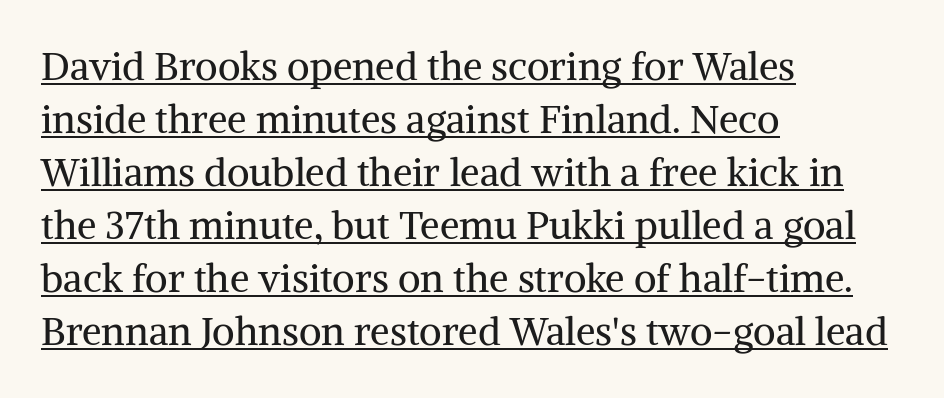
Q: Is the text bold? A: No.
Q: Is the text italic (slanted)? A: No, it is upright.
Q: Is the typeface a serif or a sans-serif typeface? A: Serif.
Q: Is the text underlined? A: Yes.
Q: How is the paragraph aligned? A: Left-aligned.
Q: Is the spacing between letters normal or unusually wide? A: Normal.
Q: Is the spacing between lines tight, normal or loose? A: Normal.
Q: Width (condensed, normal, or wide)? A: Normal.
Q: Stroke contrast? A: Medium.
Q: x-height? A: Medium.
Q: Monospaced? A: No.
